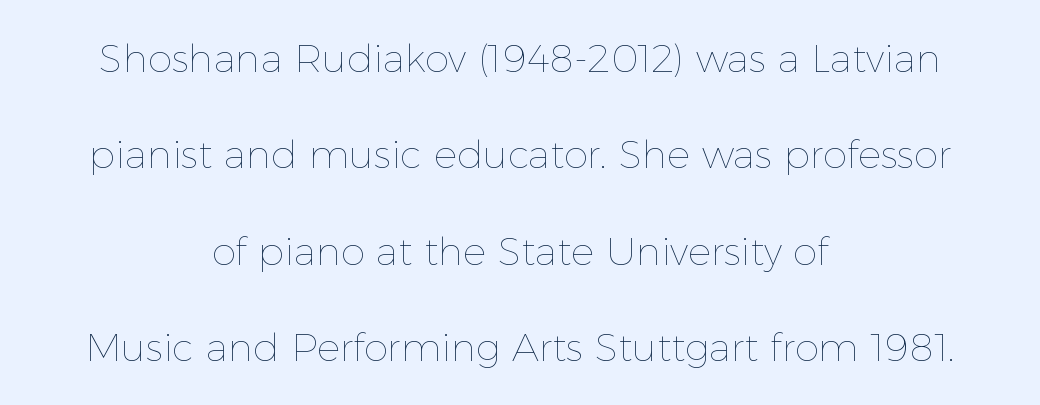
Think of a printed novel: that variable character pitch is what you see here. Check the space under the baseline: it is left empty. The typography opts for an upright posture over an oblique one. Layout note: lines centered. Does the leading feel generous? Absolutely, it's lavish.
